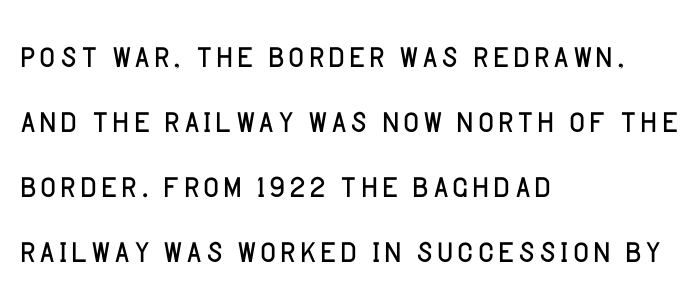
A typesetter would call this proportional, since set widths differ per character. Summary of weight: not heavy and not bold. Honestly, the letter spacing is just normal — you wouldn't notice it. Vertical spacing — default.
